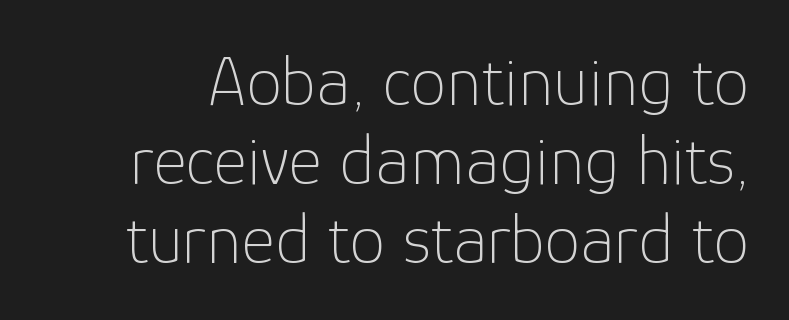
This sample uses an upright cut, with every glyph sitting square on the baseline. Descender tails drop into unmarked territory. Heaviness? Minimal to ordinary, like unemphasized prose. Is this a fixed-width face? No — the glyphs have proportional, varying widths. Cramped leading. These lines keep a tight, regular rhythm from letter to letter.
